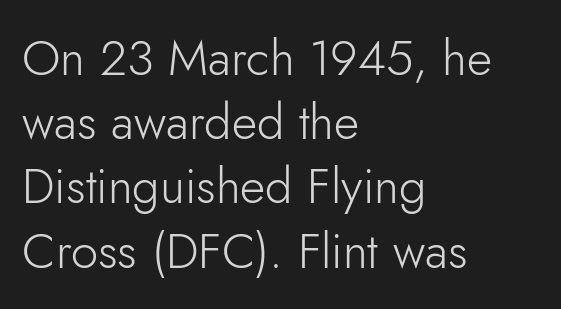
The image shows 49 px light sans-serif type, upright; set left-aligned, normal line spacing (1.31x), normal letter spacing, not underlined; low stroke contrast and a small x-height.
